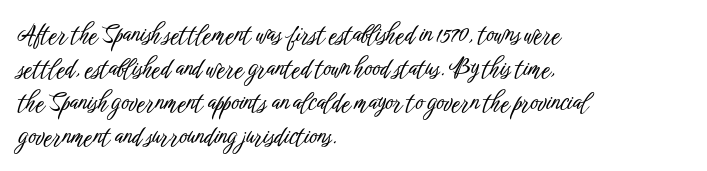
{"underline": "no", "align": "left", "line_spacing": "normal", "line_spacing_ratio": 1.41, "letter_spacing": "normal", "letter_spacing_em": 0.0, "glyph_px": 24}
